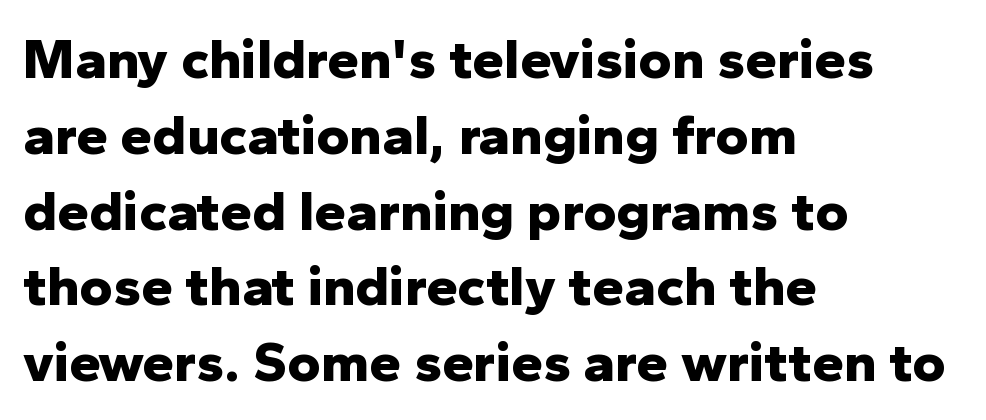
Q: Is the text bold? A: Yes.
Q: Is the text italic (slanted)? A: No, it is upright.
Q: Is the typeface a serif or a sans-serif typeface? A: Sans-serif.
Q: Is the text underlined? A: No.
Q: How is the paragraph aligned? A: Left-aligned.
Q: Is the spacing between letters normal or unusually wide? A: Normal.
Q: Is the spacing between lines tight, normal or loose? A: Normal.
Q: Width (condensed, normal, or wide)? A: Normal.
Q: Stroke contrast? A: Low.
Q: x-height? A: Medium.
Q: Monospaced? A: No.
